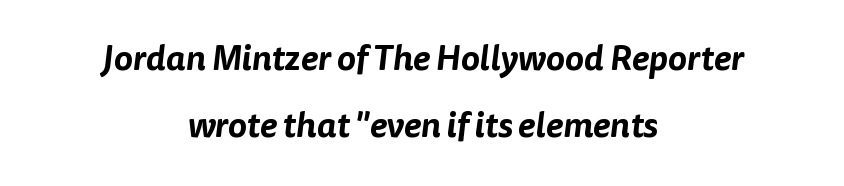
Look at the tracking — it's just the regular setting, nothing added. Baseline-to-baseline distance is far greater than the letter height. Character widths vary here, with narrow letters taking less room than wide ones. One-word summary of the alignment: center.
